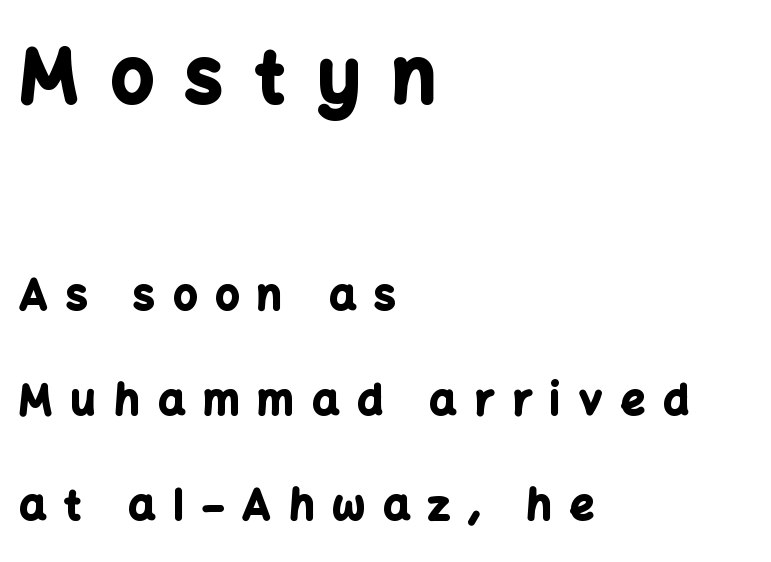
These lines carry a lot of weight — the face is fully bold. A clean baseline with only descenders dipping below it. Between one letter and the next there's a generous, obvious gap. A typesetter would call this leading open, well beyond the default.
